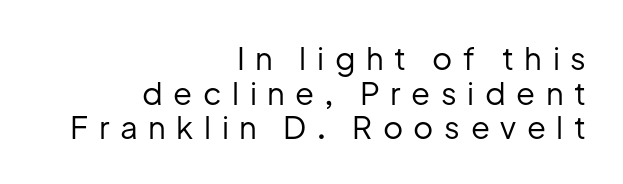
The image shows 31 px regular-weight sans-serif type, upright; set right-aligned, tight line spacing (1.12x), unusually wide letter spacing (+0.34 em), not underlined; low stroke contrast and a medium x-height.
